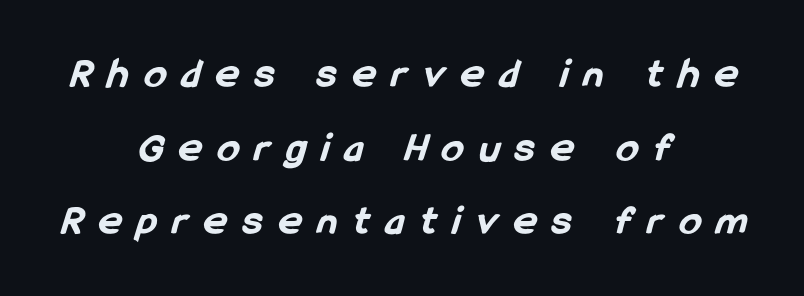
The rendering positions every line midway between the sides. The specimen omits any rule beneath the text block's lines. The horizontal fit of the characters is loose and conspicuously gappy. Here the designer chose a conventional face with non-uniform glyph widths. The typeface chosen for these lines omits serifs. Look at the stroke-to-counter ratio: heavy, a bold.
